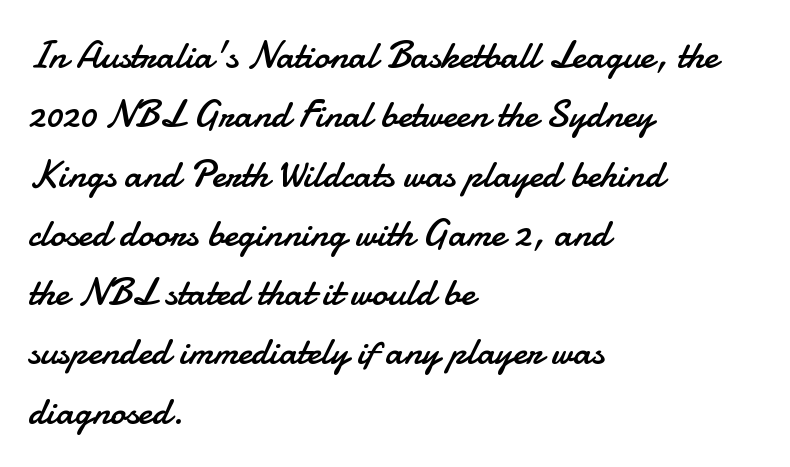
Q: Is the text bold? A: No.
Q: Is the text italic (slanted)? A: Yes.
Q: Is the typeface a serif or a sans-serif typeface? A: Sans-serif.
Q: Is the text underlined? A: No.
Q: How is the paragraph aligned? A: Left-aligned.
Q: Is the spacing between letters normal or unusually wide? A: Normal.
Q: Is the spacing between lines tight, normal or loose? A: Normal.
Q: Width (condensed, normal, or wide)? A: Normal.
Q: Stroke contrast? A: Low.
Q: x-height? A: Small.
Q: Monospaced? A: No.
